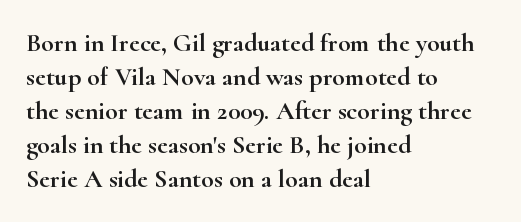
The passage is arranged the way most books set body copy — flush left. This is roman type, the default non-slanted kind. The rows are spaced the way most documents space them. The letterforms sit shoulder to shoulder at normal distance. Honestly, there is no underline to notice here at all.
